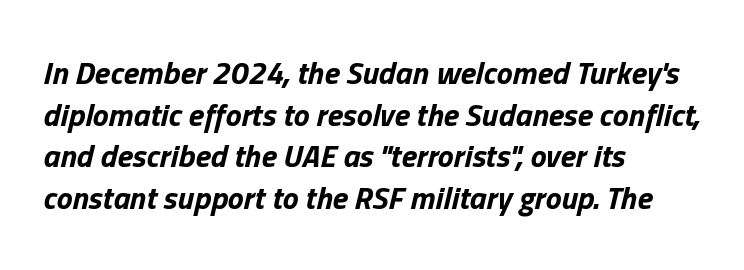
Each letter keeps its own natural width here, so spacing adapts to shape. Has an underline been added? It has not. A classic flush-left, rag-right setting is used for this passage. Between one letter and the next there's only the usual sliver of space.
